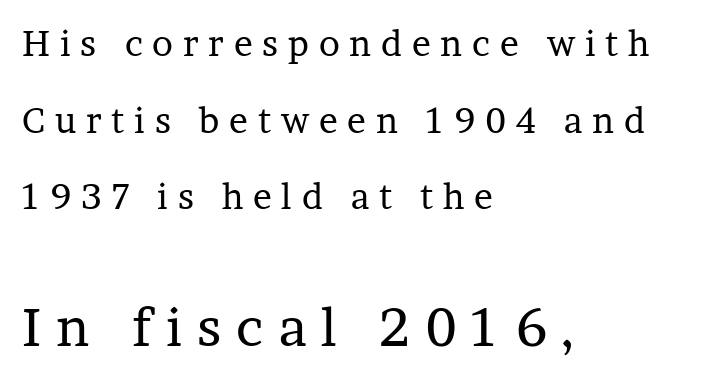
The image shows 53 px regular-weight serif type, upright; set left-aligned, loose line spacing (2.19x), unusually wide letter spacing (+0.28 em), not underlined; the second (bottom) block is 1.51x larger; low stroke contrast and a medium x-height.
